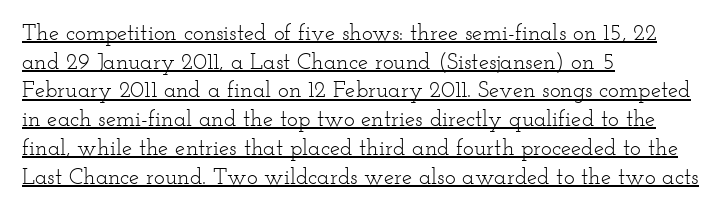
Q: Is the text bold? A: No.
Q: Is the text italic (slanted)? A: No, it is upright.
Q: Is the text underlined? A: Yes.
Q: How is the paragraph aligned? A: Left-aligned.
Q: Is the spacing between letters normal or unusually wide? A: Normal.
Q: Is the spacing between lines tight, normal or loose? A: Normal.
